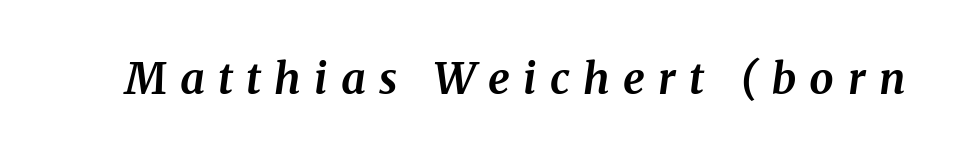
Q: Is the text bold? A: Yes.
Q: Is the text italic (slanted)? A: Yes, it leans right by about 8 degrees.
Q: Is the typeface a serif or a sans-serif typeface? A: Serif.
Q: Is the text underlined? A: No.
Q: Is the spacing between letters normal or unusually wide? A: Unusually wide.
Q: Width (condensed, normal, or wide)? A: Normal.
Q: Stroke contrast? A: Medium.
Q: x-height? A: Medium.
Q: Monospaced? A: No.
